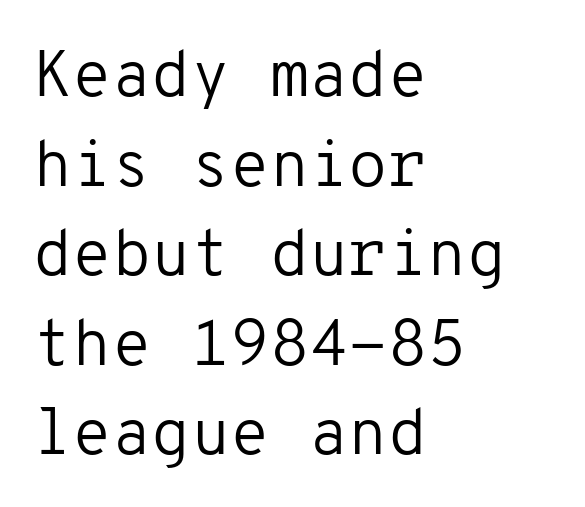
{"serif": "no", "italic": "no", "bold": "no", "weight": "regular", "width": "normal", "stroke_contrast": "low", "x_height": "medium", "monospaced": "yes", "underline": "no", "align": "left", "line_spacing": "normal", "line_spacing_ratio": 1.4, "letter_spacing": "normal", "letter_spacing_em": 0.0, "glyph_px": 64}
